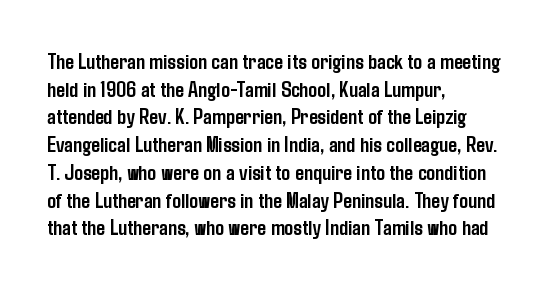
The image shows 22 px bold type, upright; set left-aligned, normal line spacing (1.26x), normal letter spacing, not underlined.
